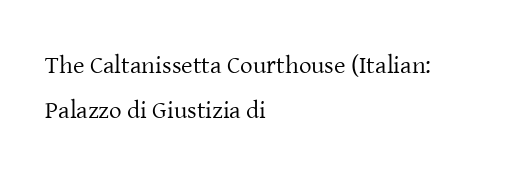
{"italic": "no", "bold": "no", "underline": "no", "align": "left", "line_spacing_ratio": 1.82, "letter_spacing": "normal", "letter_spacing_em": 0.0, "glyph_px": 25}
